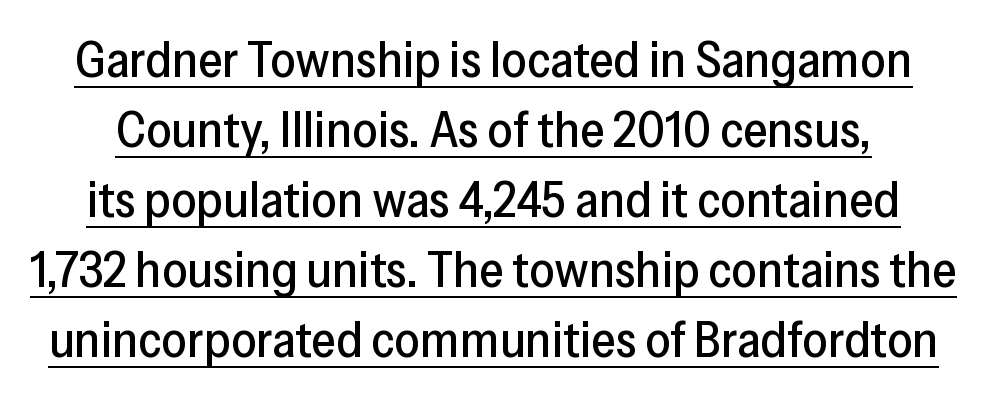
The passage shown is typeset with a sans-serif family. Every character sits straight up, as roman type does. The letters sit at their default tracking, neither squeezed nor spread. Is this a fixed-width face? No — the glyphs have proportional, varying widths. Line spacing here is normal.
